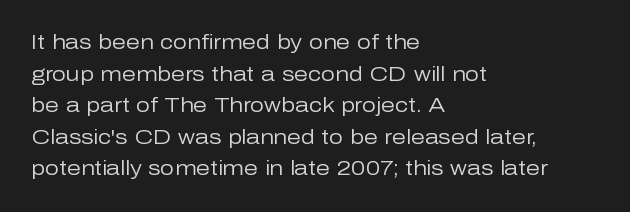
The image shows 20 px text type, upright; set left-aligned, normal line spacing (1.58x), normal letter spacing, not underlined.
